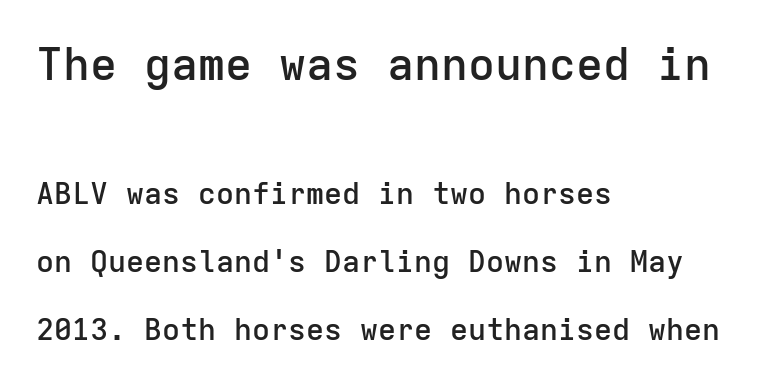
Q: Is the text bold? A: Semi-bold.
Q: Is the text italic (slanted)? A: No, it is upright.
Q: Is the typeface a serif or a sans-serif typeface? A: Sans-serif.
Q: Is the text underlined? A: No.
Q: How is the paragraph aligned? A: Left-aligned.
Q: Is the spacing between letters normal or unusually wide? A: Normal.
Q: Is the spacing between lines tight, normal or loose? A: Loose.
Q: Which block of text is set in a larger size, the first (top) or the second (bottom)? A: The first (top) one.
Q: Width (condensed, normal, or wide)? A: Normal.
Q: Stroke contrast? A: Low.
Q: x-height? A: Medium.
Q: Monospaced? A: Yes.
